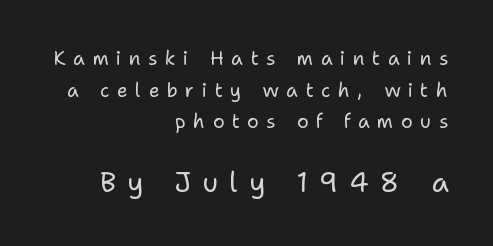
The image shows 28 px regular-weight sans-serif type, upright; set right-aligned, normal line spacing (1.67x), unusually wide letter spacing (+0.39 em), not underlined; the second (bottom) block is 1.47x larger; low stroke contrast and a medium x-height.
